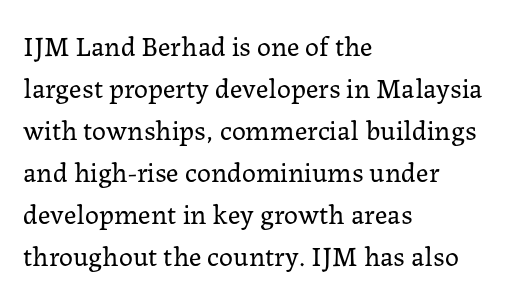
The image shows 28 px regular-weight serif type, upright; set left-aligned, normal line spacing (1.5x), normal letter spacing, not underlined; low stroke contrast and a medium x-height.
